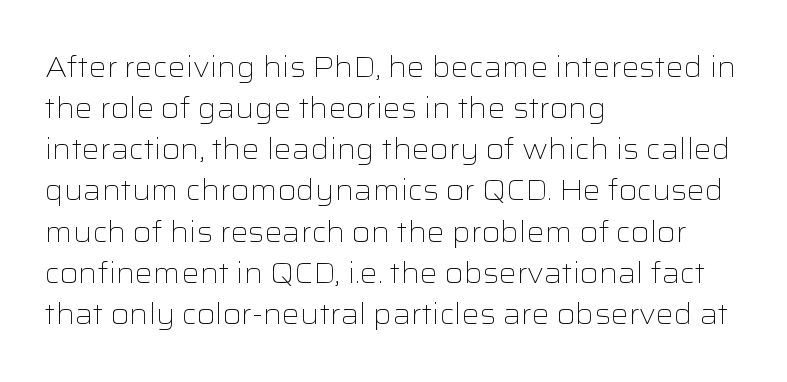
Regular leading. Caption: face not bold, strokes unweighted. The words here are not underlined. Horizontally, the lines are justified to the leading edge only.
